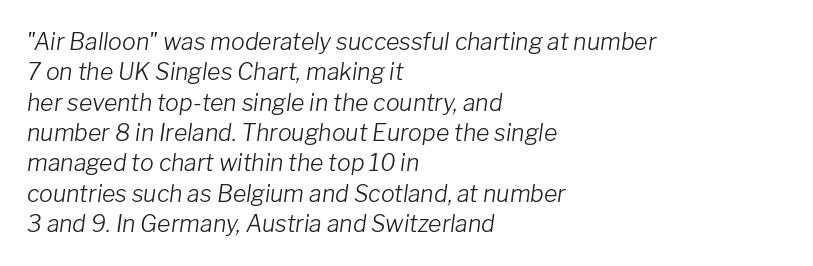
The image shows 23 px text type, italic (leaning right); set left-aligned, normal line spacing (1.32x), normal letter spacing, not underlined.
